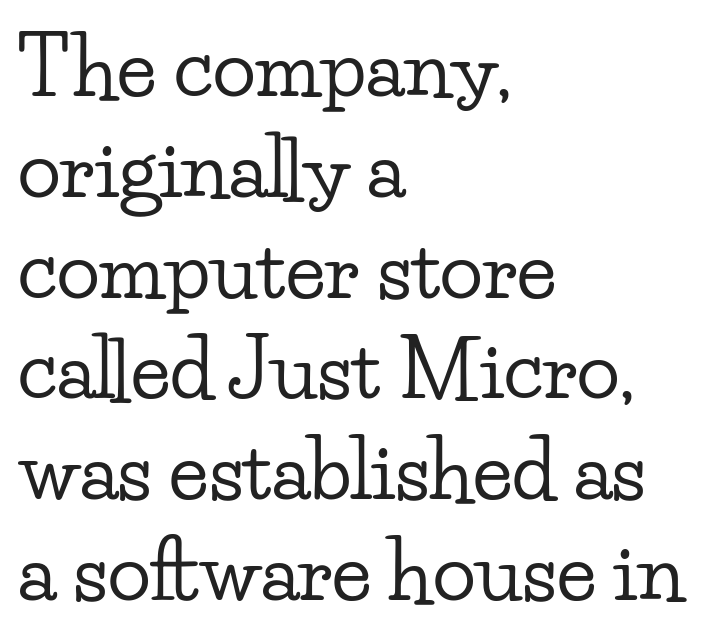
{"serif": "yes", "italic": "no", "width": "wide", "stroke_contrast": "low", "x_height": "small", "monospaced": "no", "underline": "no", "align": "left", "line_spacing": "normal", "line_spacing_ratio": 1.26, "letter_spacing": "normal", "letter_spacing_em": 0.0, "glyph_px": 80}
